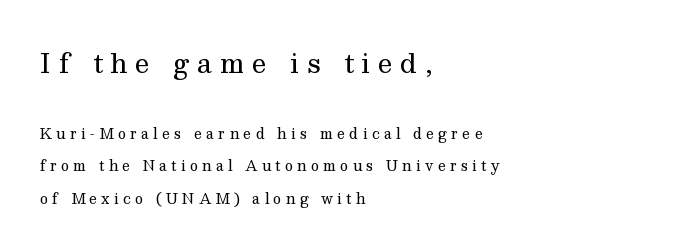
The image shows 26 px text type, upright; set left-aligned, loose line spacing (2.31x), unusually wide letter spacing (+0.3 em), not underlined; the first (top) block is 1.86x larger.
